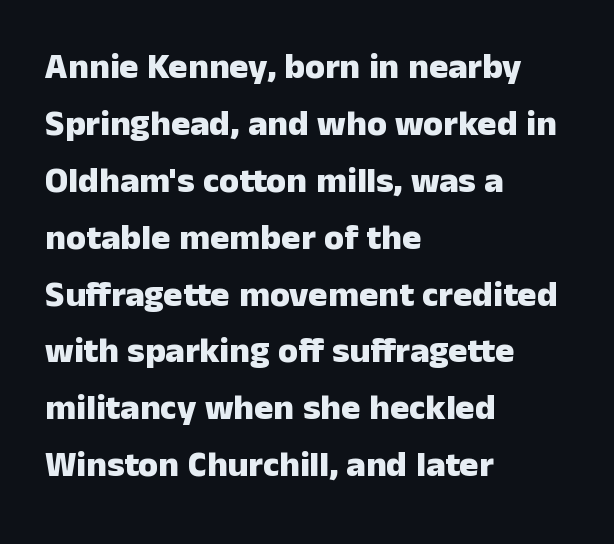
The image shows 36 px heavy sans-serif type, upright; set left-aligned, normal line spacing (1.58x), normal letter spacing, not underlined; low stroke contrast and a medium x-height.
